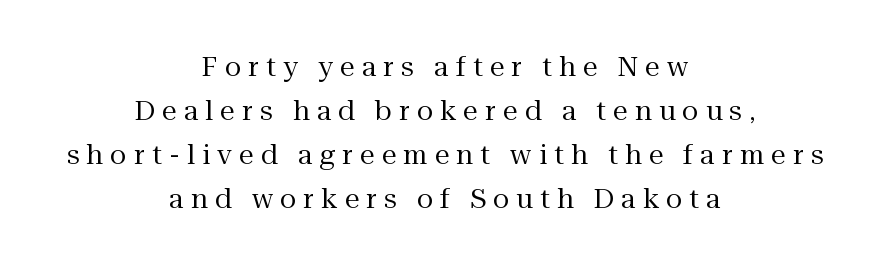
{"italic": "no", "bold": "no", "underline": "no", "align": "center", "line_spacing": "normal", "line_spacing_ratio": 1.63, "letter_spacing": "wide", "letter_spacing_em": 0.26, "glyph_px": 27}
